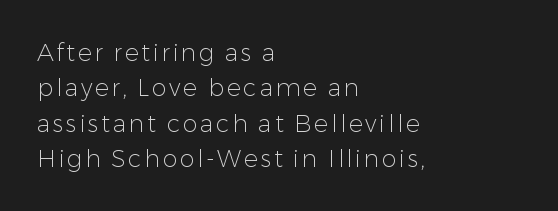
The image shows 24 px text type, upright; set left-aligned, normal line spacing (1.47x), not underlined.
